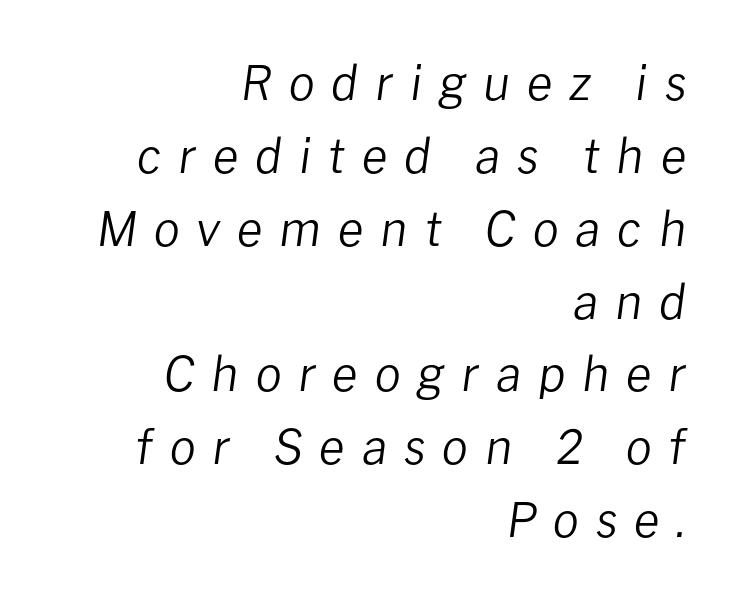
{"italic": "yes", "lean": "right", "slant_degrees": 8, "bold": "no", "weight": "regular", "width": "normal", "stroke_contrast": "low", "x_height": "medium", "monospaced": "no", "underline": "no", "align": "right", "line_spacing": "normal", "line_spacing_ratio": 1.55, "letter_spacing": "wide", "letter_spacing_em": 0.36, "glyph_px": 47}
